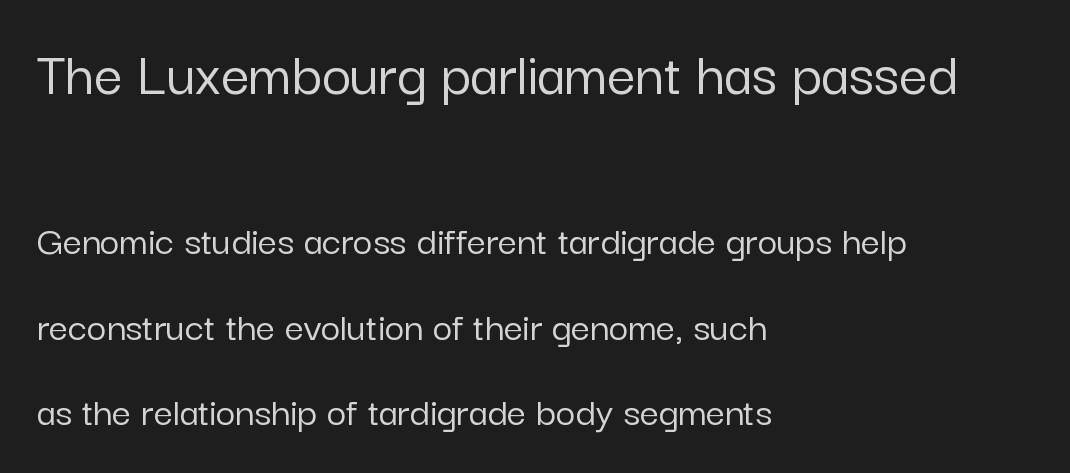
{"serif": "no", "italic": "no", "width": "normal", "stroke_contrast": "low", "x_height": "medium", "monospaced": "no", "underline": "no", "align": "left", "line_spacing": "loose", "line_spacing_ratio": 2.04, "letter_spacing": "normal", "letter_spacing_em": 0.0, "larger_block": "first", "size_ratio": 1.5, "glyph_px": 63}
